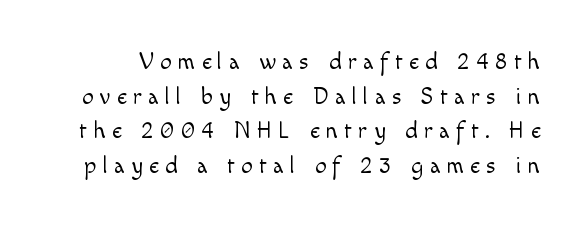
Q: Is the text bold? A: No.
Q: Is the text italic (slanted)? A: No, it is upright.
Q: Is the text underlined? A: No.
Q: Is the spacing between letters normal or unusually wide? A: Unusually wide.
Q: Is the spacing between lines tight, normal or loose? A: Normal.
